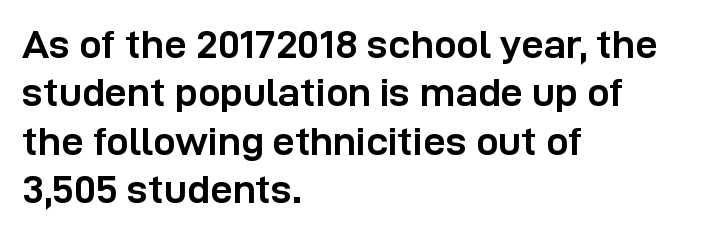
{"serif": "no", "italic": "no", "bold": "yes", "weight": "semibold", "width": "normal", "stroke_contrast": "low", "x_height": "medium", "monospaced": "no", "underline": "no", "align": "left", "line_spacing_ratio": 1.21, "letter_spacing": "normal", "letter_spacing_em": 0.0, "glyph_px": 40}
